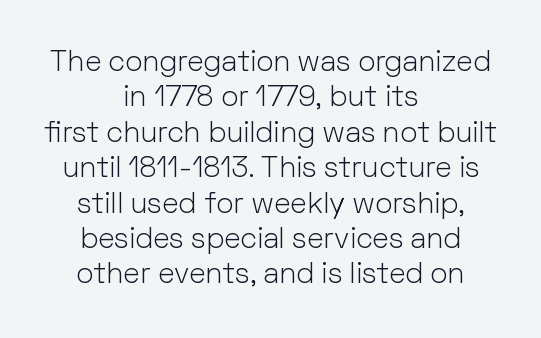
The image shows 29 px light sans-serif type, upright; set centered, line spacing 1.22x, normal letter spacing, not underlined; low stroke contrast and a medium x-height.
